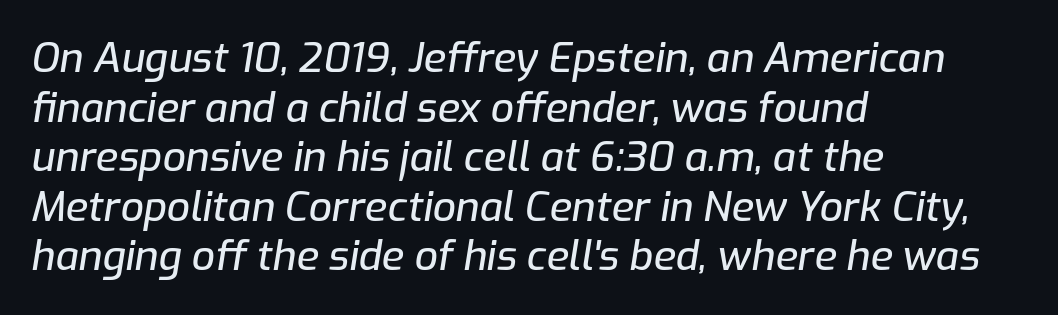
The image shows 41 px text type, italic (leaning right); set left-aligned, line spacing 1.21x, normal letter spacing, not underlined; low stroke contrast and a medium x-height.
